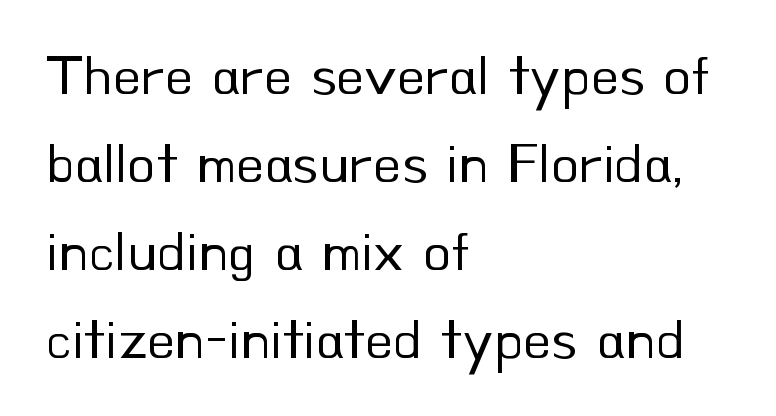
The image shows 58 px regular-weight sans-serif type, upright; set left-aligned, normal line spacing (1.52x), normal letter spacing, not underlined; low stroke contrast and a small x-height.
